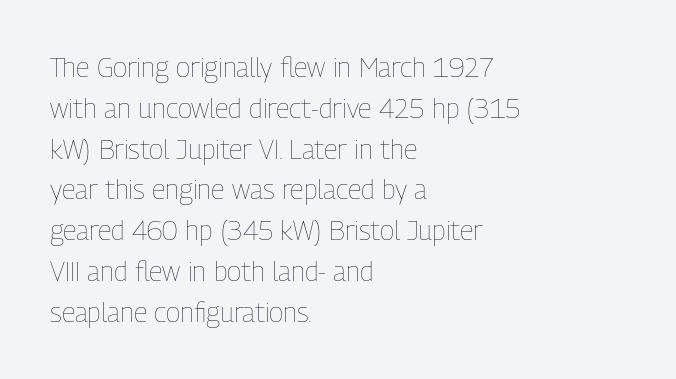
Q: Is the text bold? A: No.
Q: Is the text italic (slanted)? A: No, it is upright.
Q: Is the text underlined? A: No.
Q: How is the paragraph aligned? A: Left-aligned.
Q: Is the spacing between letters normal or unusually wide? A: Normal.
Q: Is the spacing between lines tight, normal or loose? A: Normal.
